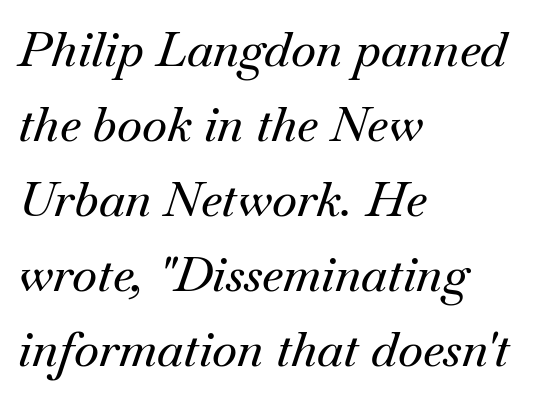
Q: Is the text italic (slanted)? A: Yes, it leans right by about 18 degrees.
Q: Is the typeface a serif or a sans-serif typeface? A: Serif.
Q: Is the text underlined? A: No.
Q: How is the paragraph aligned? A: Left-aligned.
Q: Is the spacing between letters normal or unusually wide? A: Normal.
Q: Is the spacing between lines tight, normal or loose? A: Normal.
Q: Width (condensed, normal, or wide)? A: Normal.
Q: Stroke contrast? A: Medium.
Q: x-height? A: Small.
Q: Monospaced? A: No.
